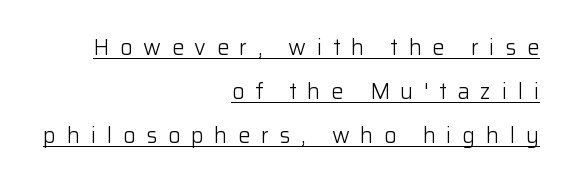
Q: Is the text bold? A: No.
Q: Is the text italic (slanted)? A: No, it is upright.
Q: Is the text underlined? A: Yes.
Q: How is the paragraph aligned? A: Right-aligned.
Q: Is the spacing between letters normal or unusually wide? A: Unusually wide.
Q: Is the spacing between lines tight, normal or loose? A: Loose.
